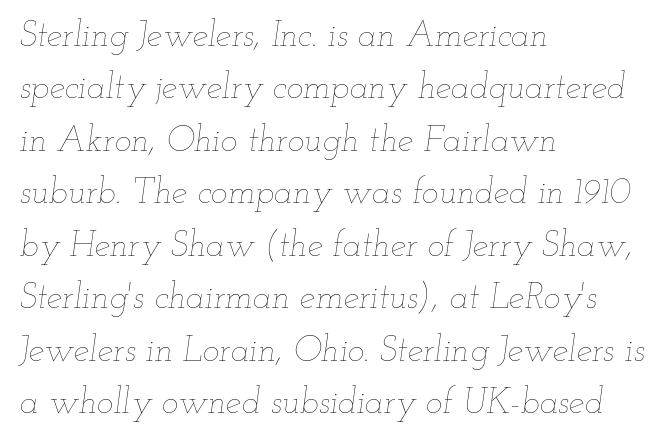
{"italic": "yes", "lean": "right", "slant_degrees": 12, "bold": "no", "weight": "thin", "width": "wide", "stroke_contrast": "low", "x_height": "small", "monospaced": "no", "underline": "no", "align": "left", "line_spacing": "normal", "line_spacing_ratio": 1.5, "letter_spacing": "normal", "letter_spacing_em": 0.0, "glyph_px": 35}
